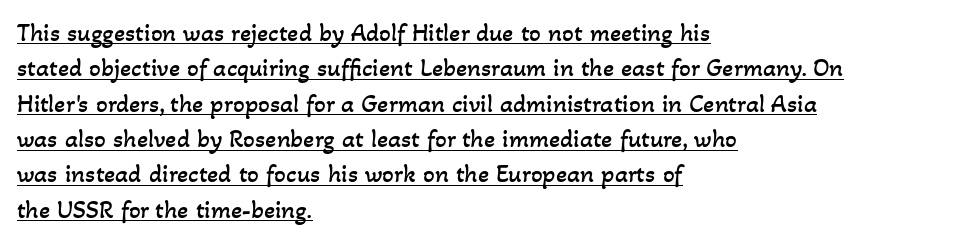
The image shows 26 px text type; set left-aligned, normal line spacing (1.36x), normal letter spacing, underlined.
